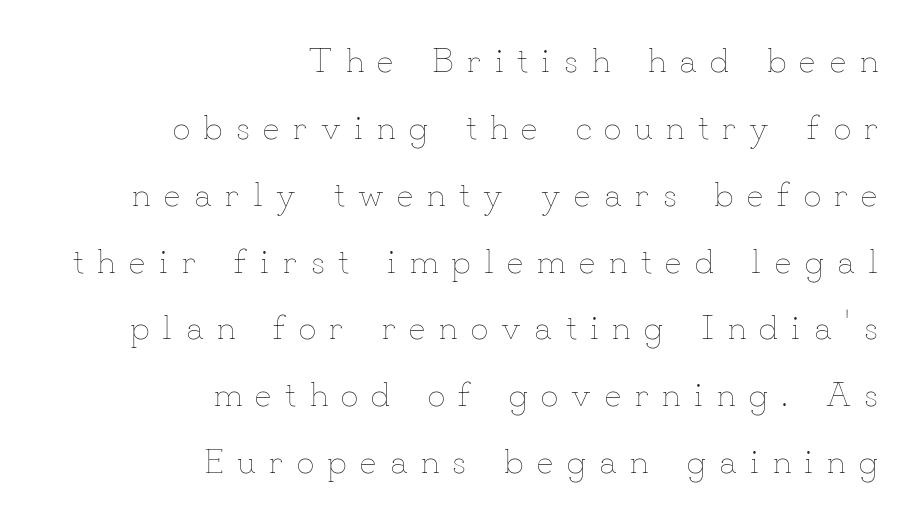
The setting favours the right margin, as signatures and pull-quotes sometimes do. Display-style spreading of the glyphs; the letterfit is very open. These lines are rendered in a variable-pitch font. Notice the wide empty band between every row — that's loose leading.
